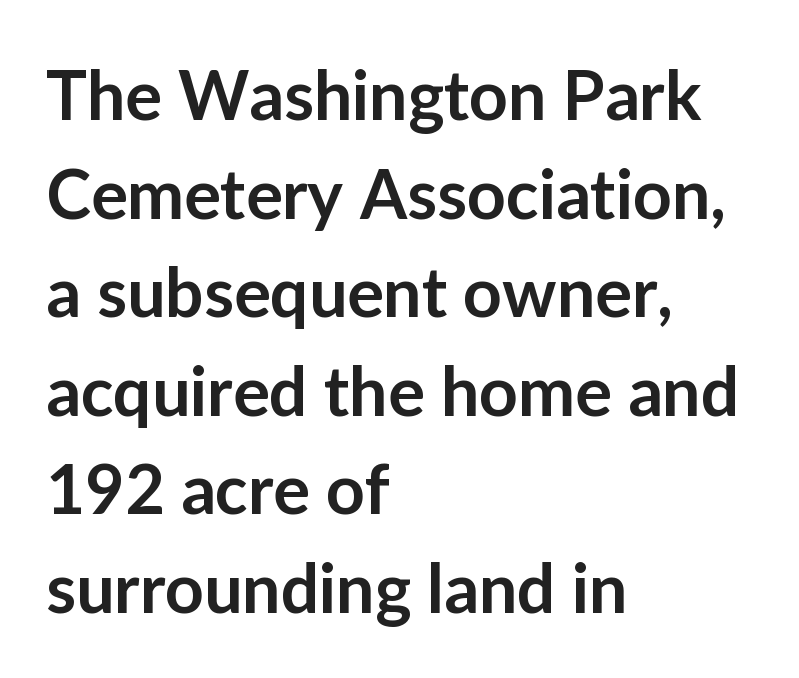
Q: Is the text bold? A: Semi-bold.
Q: Is the text italic (slanted)? A: No, it is upright.
Q: Is the typeface a serif or a sans-serif typeface? A: Sans-serif.
Q: Is the text underlined? A: No.
Q: How is the paragraph aligned? A: Left-aligned.
Q: Is the spacing between letters normal or unusually wide? A: Normal.
Q: Is the spacing between lines tight, normal or loose? A: Normal.
Q: Width (condensed, normal, or wide)? A: Normal.
Q: Stroke contrast? A: Low.
Q: x-height? A: Medium.
Q: Monospaced? A: No.
